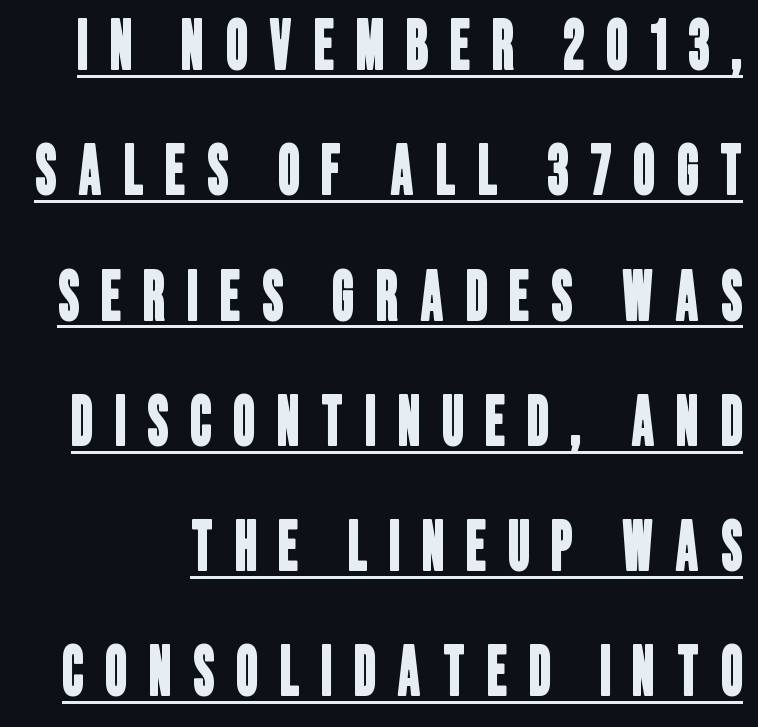
{"serif": "no", "width": "condensed", "stroke_contrast": "low", "x_height": "large", "monospaced": "no", "underline": "yes", "line_spacing_ratio": 1.87, "letter_spacing": "wide", "letter_spacing_em": 0.33, "glyph_px": 67}
